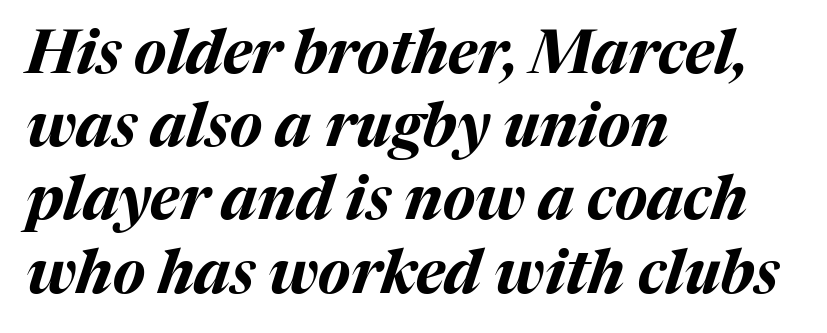
{"italic": "yes", "lean": "right", "slant_degrees": 17, "bold": "yes", "weight": "bold", "width": "normal", "stroke_contrast": "medium", "x_height": "medium", "monospaced": "no", "underline": "no", "align": "left", "line_spacing_ratio": 1.22, "letter_spacing": "normal", "letter_spacing_em": 0.0, "glyph_px": 60}
